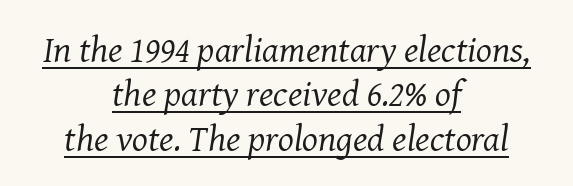
The lettering tilts uniformly, giving the passage an italic look. Students, observe the line beneath the letters — that is underlining. Typographically, this falls in the serif category. Varying glyph widths throughout — classic text-font behaviour. The font sits on the lighter half of the weight spectrum, regular included.
